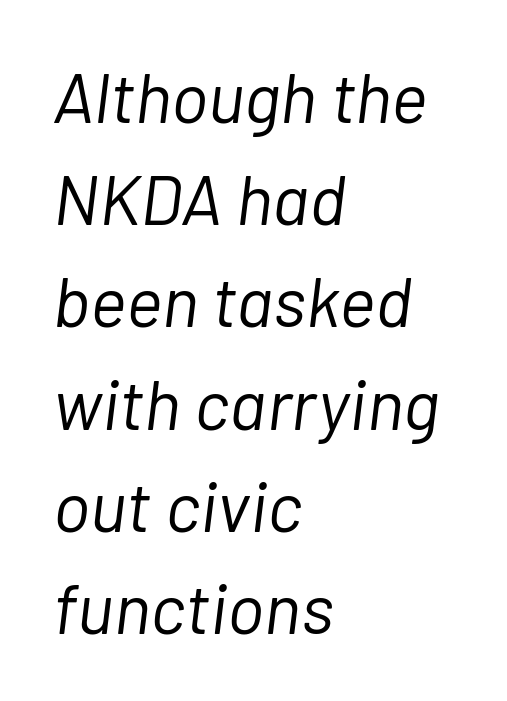
The image shows 70 px light type, italic (leaning right); set left-aligned, normal line spacing (1.46x), normal letter spacing, not underlined; low stroke contrast and a medium x-height.
